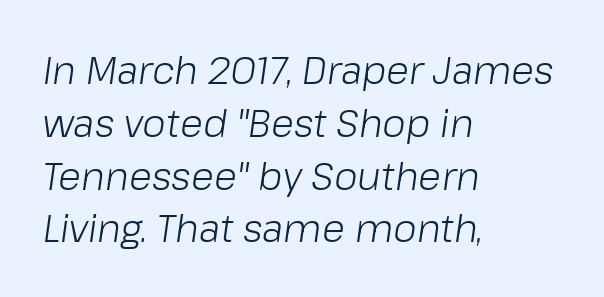
Q: Is the text bold? A: No.
Q: Is the text italic (slanted)? A: Yes, it leans right by about 8 degrees.
Q: Is the text underlined? A: No.
Q: How is the paragraph aligned? A: Left-aligned.
Q: Is the spacing between letters normal or unusually wide? A: Normal.
Q: Is the spacing between lines tight, normal or loose? A: Normal.
Q: Width (condensed, normal, or wide)? A: Normal.
Q: Stroke contrast? A: Low.
Q: x-height? A: Medium.
Q: Monospaced? A: No.
